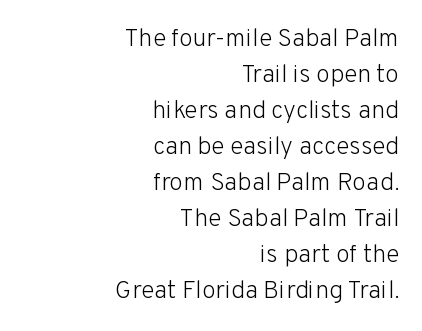
Is this a heavy cut? Hardly; it is regular or lighter. A bare baseline throughout the passage. You could call the tracking neutral — neither tight nor loose. Interline gaps are of average width in this sample. Posture: straight, roman, zero tilt.
